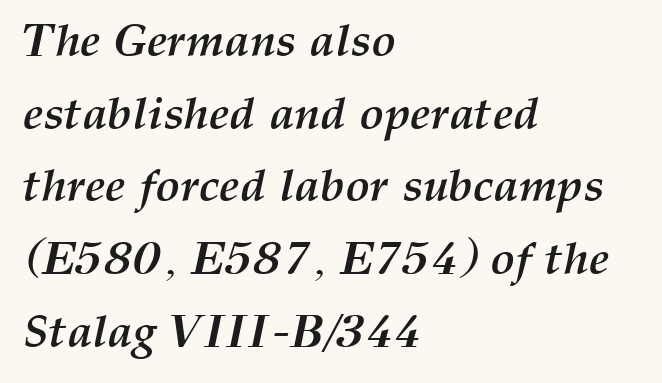
Q: Is the text bold? A: Yes.
Q: Is the text italic (slanted)? A: Yes, it leans right by about 12 degrees.
Q: Is the text underlined? A: No.
Q: How is the paragraph aligned? A: Left-aligned.
Q: Is the spacing between letters normal or unusually wide? A: Normal.
Q: Is the spacing between lines tight, normal or loose? A: Normal.
Q: Width (condensed, normal, or wide)? A: Normal.
Q: Stroke contrast? A: Medium.
Q: x-height? A: Medium.
Q: Monospaced? A: No.
